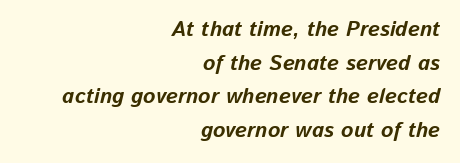
The image shows 21 px bold type, italic (leaning right); set right-aligned, normal line spacing (1.6x), normal letter spacing, not underlined.
